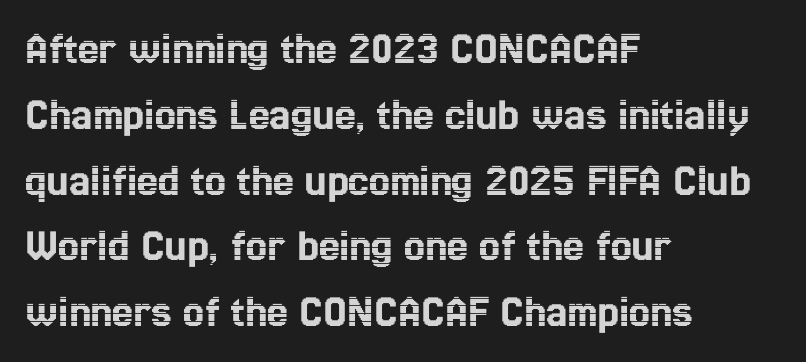
{"italic": "no", "width": "condensed", "x_height": "medium", "monospaced": "no", "underline": "no", "align": "left", "line_spacing": "normal", "line_spacing_ratio": 1.4, "letter_spacing": "normal", "letter_spacing_em": 0.0, "glyph_px": 47}
